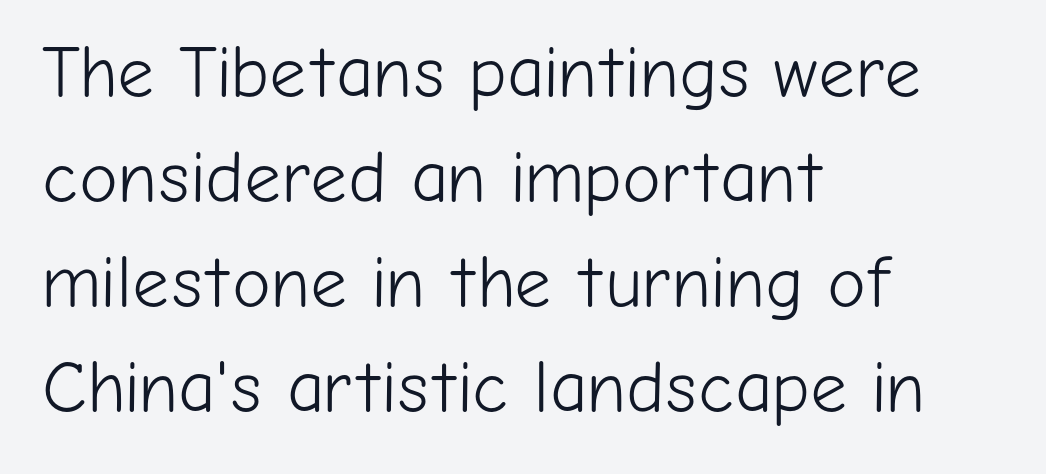
{"serif": "no", "italic": "no", "bold": "no", "weight": "light", "width": "normal", "stroke_contrast": "low", "x_height": "medium", "monospaced": "no", "underline": "no", "align": "left", "line_spacing": "normal", "line_spacing_ratio": 1.44, "letter_spacing": "normal", "letter_spacing_em": 0.0, "glyph_px": 73}
